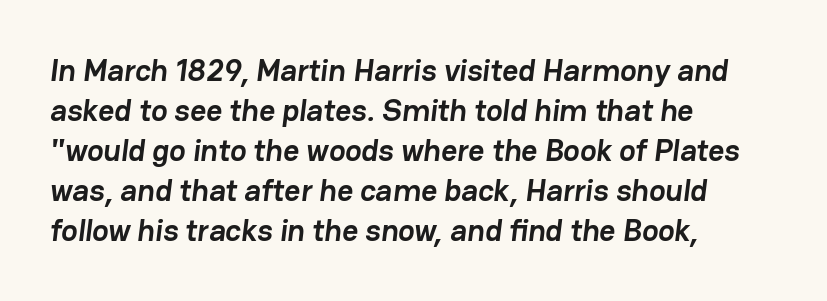
The image shows 31 px semibold sans-serif type; set left-aligned, normal line spacing (1.29x), normal letter spacing, not underlined; low stroke contrast and a medium x-height.
